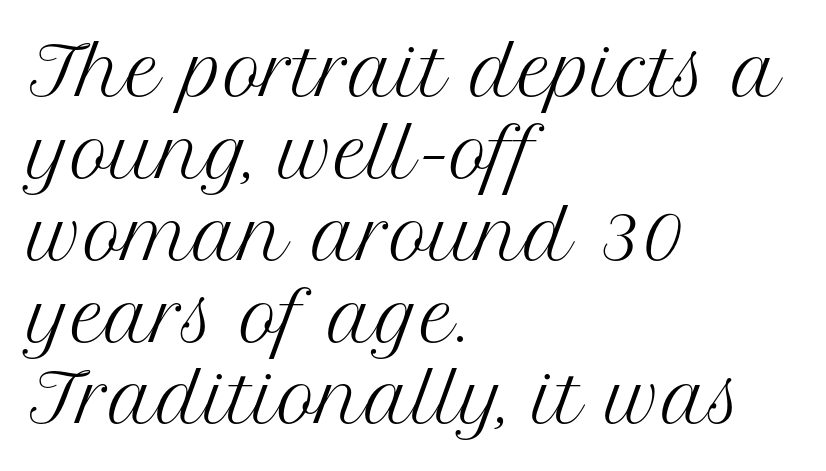
Q: Is the text bold? A: No.
Q: Is the text italic (slanted)? A: Yes.
Q: Is the typeface a serif or a sans-serif typeface? A: Serif.
Q: Is the text underlined? A: No.
Q: How is the paragraph aligned? A: Left-aligned.
Q: Is the spacing between letters normal or unusually wide? A: Normal.
Q: Width (condensed, normal, or wide)? A: Normal.
Q: Stroke contrast? A: Medium.
Q: x-height? A: Medium.
Q: Monospaced? A: No.
